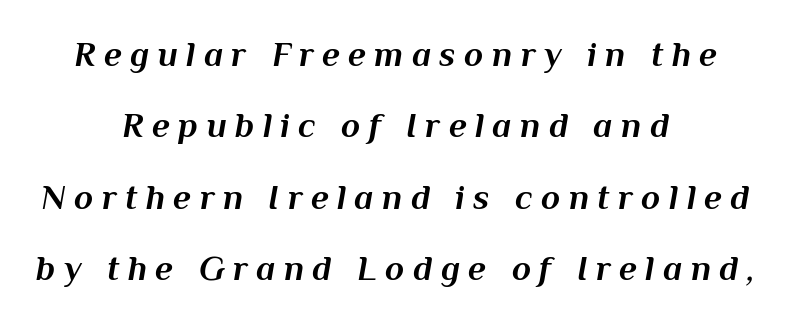
Q: Is the text bold? A: Yes.
Q: Is the text italic (slanted)? A: Yes, it leans right by about 10 degrees.
Q: Is the text underlined? A: No.
Q: How is the paragraph aligned? A: Centered.
Q: Is the spacing between letters normal or unusually wide? A: Unusually wide.
Q: Is the spacing between lines tight, normal or loose? A: Loose.
Q: Width (condensed, normal, or wide)? A: Normal.
Q: Stroke contrast? A: Medium.
Q: x-height? A: Medium.
Q: Monospaced? A: No.
